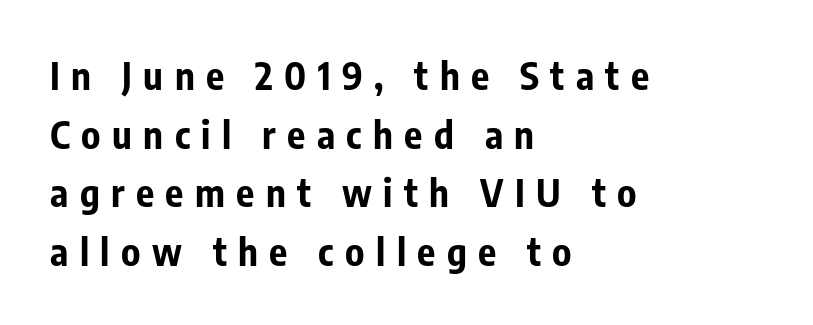
Q: Is the text bold? A: Yes.
Q: Is the text italic (slanted)? A: No, it is upright.
Q: Is the typeface a serif or a sans-serif typeface? A: Sans-serif.
Q: Is the text underlined? A: No.
Q: How is the paragraph aligned? A: Left-aligned.
Q: Is the spacing between letters normal or unusually wide? A: Unusually wide.
Q: Is the spacing between lines tight, normal or loose? A: Normal.
Q: Width (condensed, normal, or wide)? A: Condensed.
Q: Stroke contrast? A: Low.
Q: x-height? A: Medium.
Q: Monospaced? A: No.
